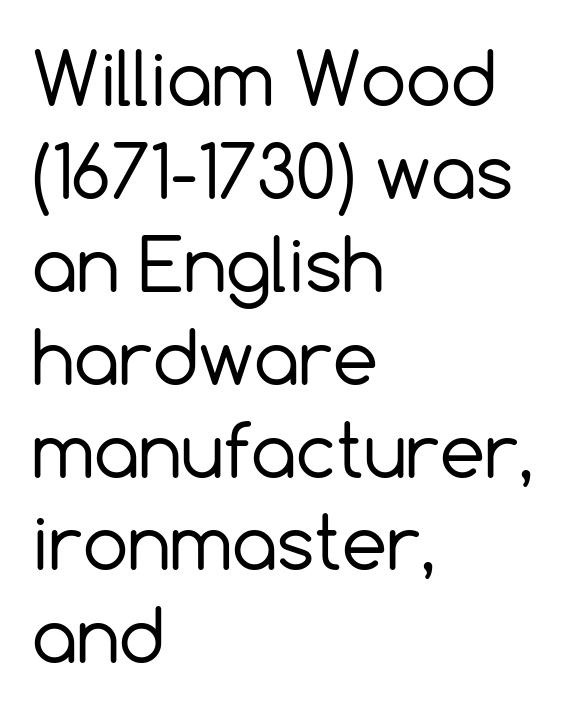
In terms of letterform style, serifs are entirely absent. Typeset ragged right — the left edge is the straight one. The strokes carry an ordinary text weight at most. This is roman type, the default non-slanted kind. Compared with typical paragraphs, the rows here are spaced about the same. The rendering uses natural spacing where letterforms have individual widths.
